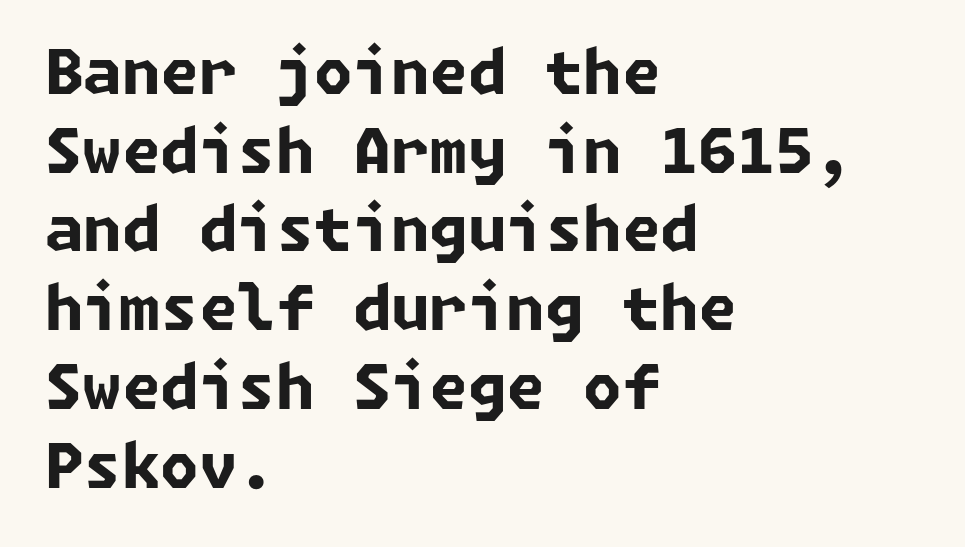
{"serif": "no", "bold": "yes", "weight": "bold", "width": "normal", "stroke_contrast": "low", "x_height": "medium", "underline": "no", "align": "left", "line_spacing": "normal", "line_spacing_ratio": 1.27, "letter_spacing": "normal", "letter_spacing_em": 0.0, "glyph_px": 62}
